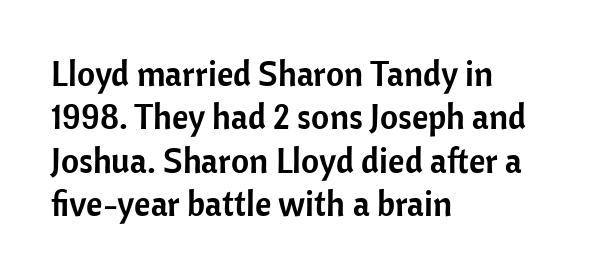
The image shows 35 px sans-serif type, upright; set left-aligned, line spacing 1.24x, normal letter spacing, not underlined; low stroke contrast and a medium x-height.
